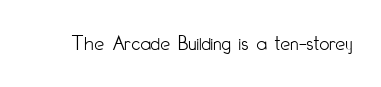
{"italic": "no", "bold": "no", "underline": "no", "letter_spacing": "normal", "letter_spacing_em": 0.0, "glyph_px": 22}
